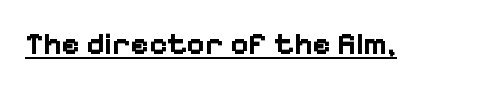
The image shows 31 px bold sans-serif type, upright; set normal letter spacing, underlined; low stroke contrast and a medium x-height.
